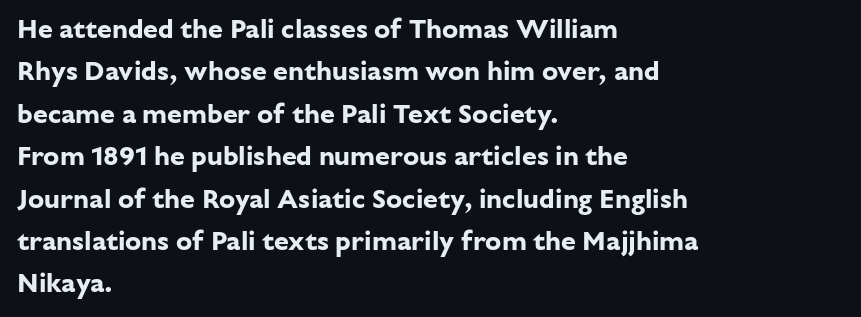
{"italic": "no", "bold": "yes", "underline": "no", "align": "left", "line_spacing": "normal", "line_spacing_ratio": 1.57, "letter_spacing": "normal", "letter_spacing_em": 0.0, "glyph_px": 27}
